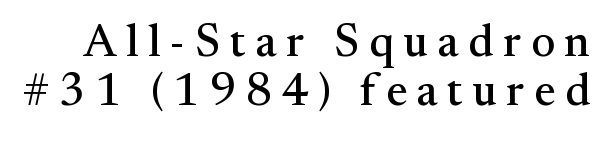
Q: Is the text italic (slanted)? A: No, it is upright.
Q: Is the typeface a serif or a sans-serif typeface? A: Serif.
Q: Is the text underlined? A: No.
Q: Is the spacing between letters normal or unusually wide? A: Unusually wide.
Q: Is the spacing between lines tight, normal or loose? A: Tight.
Q: Width (condensed, normal, or wide)? A: Normal.
Q: Stroke contrast? A: Medium.
Q: x-height? A: Small.
Q: Monospaced? A: No.
